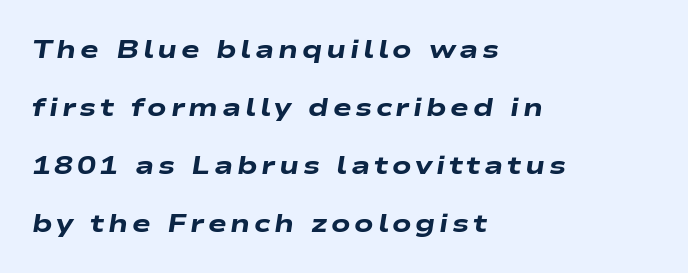
Q: Is the text bold? A: Yes.
Q: Is the text italic (slanted)? A: Yes, it leans right by about 9 degrees.
Q: Is the text underlined? A: No.
Q: How is the paragraph aligned? A: Left-aligned.
Q: Is the spacing between lines tight, normal or loose? A: Loose.
